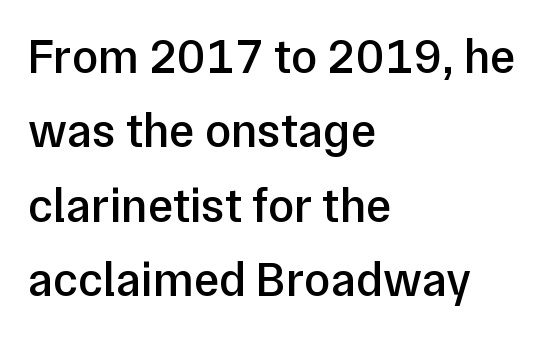
Left-aligned paragraph, ragged on the right. Rows of type keep a routine distance in the vertical direction. This rendering features lettering with no underline. The passage shown is semibold, sitting just below true bold. Style check: upright. What kind of face is this? One without serifs — a sans.
